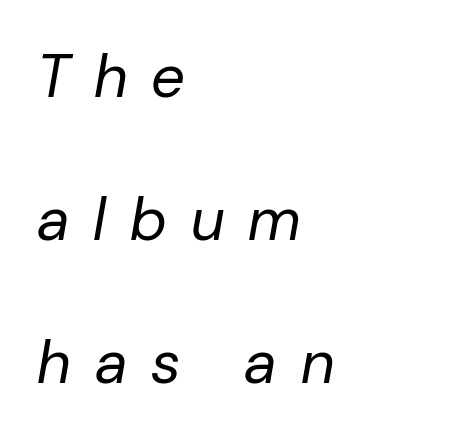
Q: Is the text bold? A: No.
Q: Is the text italic (slanted)? A: Yes, it leans right by about 10 degrees.
Q: Is the text underlined? A: No.
Q: How is the paragraph aligned? A: Left-aligned.
Q: Is the spacing between letters normal or unusually wide? A: Unusually wide.
Q: Is the spacing between lines tight, normal or loose? A: Loose.
Q: Width (condensed, normal, or wide)? A: Normal.
Q: Stroke contrast? A: Low.
Q: x-height? A: Medium.
Q: Monospaced? A: No.
